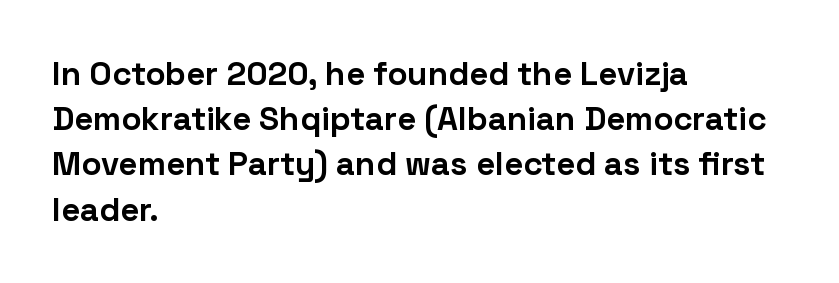
{"serif": "no", "italic": "no", "bold": "yes", "weight": "bold", "width": "normal", "stroke_contrast": "low", "x_height": "medium", "monospaced": "no", "underline": "no", "align": "left", "line_spacing": "normal", "line_spacing_ratio": 1.37, "letter_spacing": "normal", "letter_spacing_em": 0.0, "glyph_px": 33}
